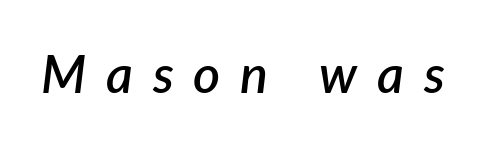
{"italic": "yes", "lean": "right", "slant_degrees": 7, "bold": "semi", "weight": "semibold", "width": "normal", "stroke_contrast": "low", "x_height": "medium", "monospaced": "no", "underline": "no", "letter_spacing": "wide", "letter_spacing_em": 0.38, "glyph_px": 52}
